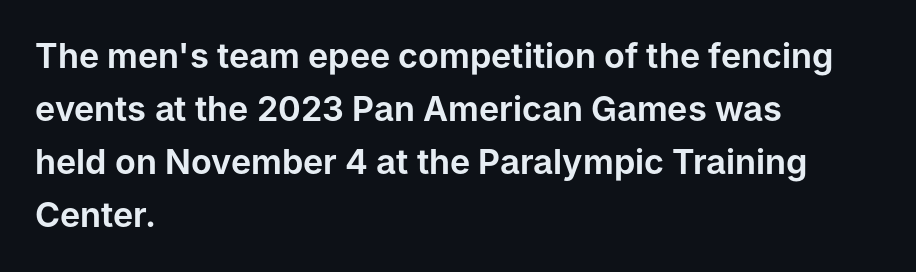
The letters stand upright; this is a roman face. Underlining? Definitely not there. Typographically, this falls in the sans-serif category. How would I describe the line gaps? Plain and ordinary. Nothing unusual about the tracking: characters are spaced as the font intends.
